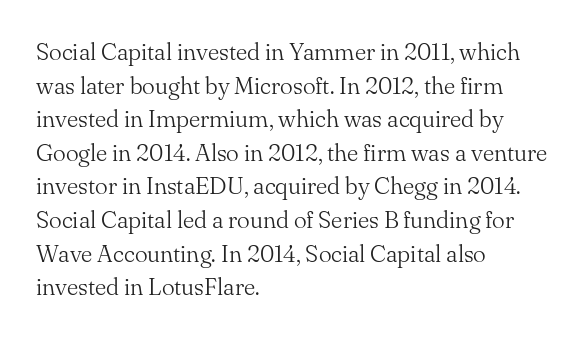
{"italic": "no", "bold": "no", "underline": "no", "align": "left", "line_spacing": "normal", "line_spacing_ratio": 1.4, "letter_spacing": "normal", "letter_spacing_em": 0.0, "glyph_px": 24}
